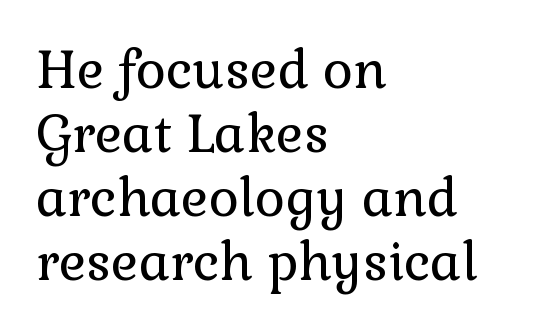
Is the stroke heavy? The answer is a plain regular-or-lighter. This rendering leaves character spacing at its baseline value. You could not count columns in this text — the font is proportionally spaced. Old-style or modern, the face here clearly has serifs. The zone under the glyphs is completely vacant.
